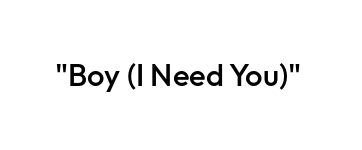
The image shows 31 px semibold sans-serif type, upright; set normal letter spacing, not underlined; low stroke contrast and a medium x-height.
